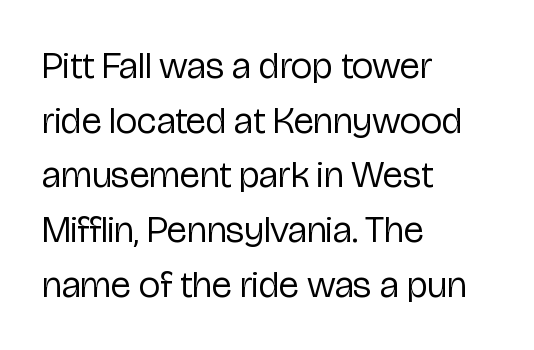
Q: Is the text bold? A: No.
Q: Is the text italic (slanted)? A: No, it is upright.
Q: Is the typeface a serif or a sans-serif typeface? A: Sans-serif.
Q: Is the text underlined? A: No.
Q: How is the paragraph aligned? A: Left-aligned.
Q: Is the spacing between letters normal or unusually wide? A: Normal.
Q: Is the spacing between lines tight, normal or loose? A: Normal.
Q: Width (condensed, normal, or wide)? A: Condensed.
Q: Stroke contrast? A: Low.
Q: x-height? A: Medium.
Q: Monospaced? A: No.
